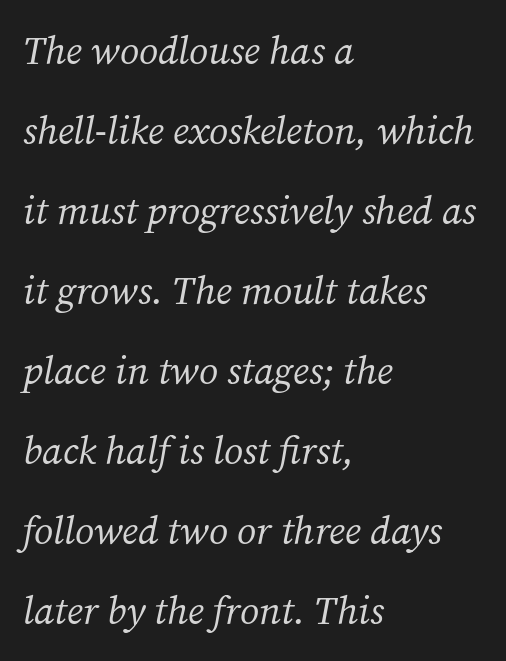
The image shows 39 px regular-weight serif type, italic (leaning right); set left-aligned, loose line spacing (2.05x), normal letter spacing, not underlined; medium stroke contrast and a medium x-height.
